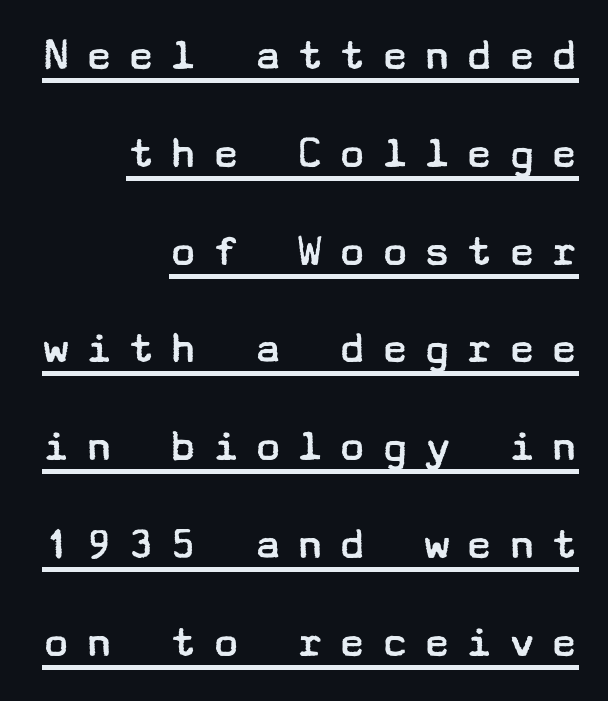
The lines in this sample share a right terminus and differ only in where they begin. The rendering uses the underline text-decoration. Stroke terminals: plain, sans-serif. Caption: face not bold, strokes unweighted. In terms of letterspacing, this is a distinctly airy, spread setting. Posture: vertical.
